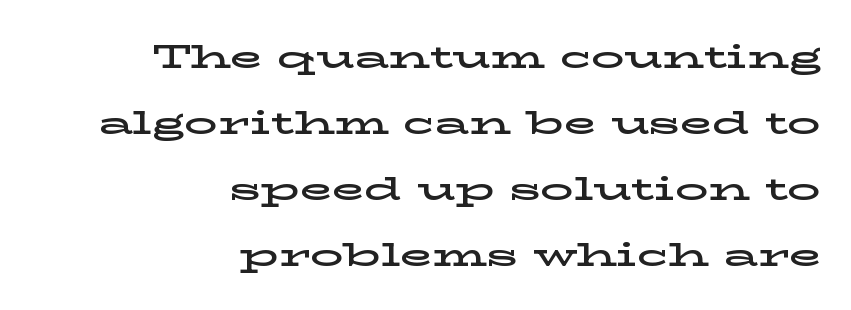
The image shows 33 px wide serif type, upright; set right-aligned, loose line spacing (2.0x), normal letter spacing, not underlined; low stroke contrast and a medium x-height.
